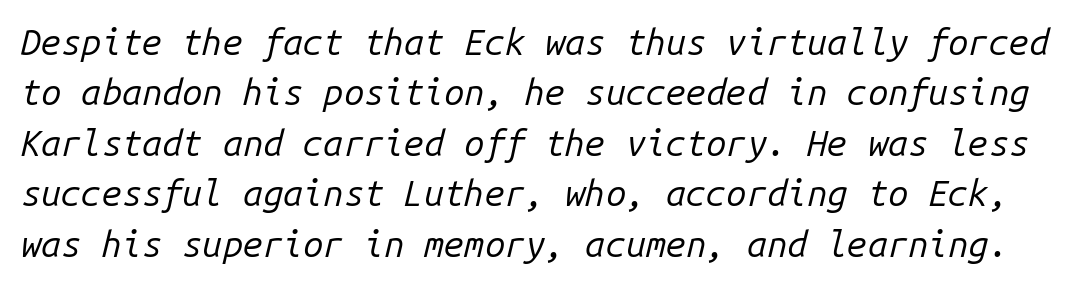
{"italic": "yes", "lean": "right", "slant_degrees": 14, "bold": "no", "weight": "regular", "width": "normal", "stroke_contrast": "low", "x_height": "medium", "monospaced": "yes", "underline": "no", "line_spacing": "normal", "line_spacing_ratio": 1.4, "letter_spacing": "normal", "letter_spacing_em": 0.0, "glyph_px": 36}
